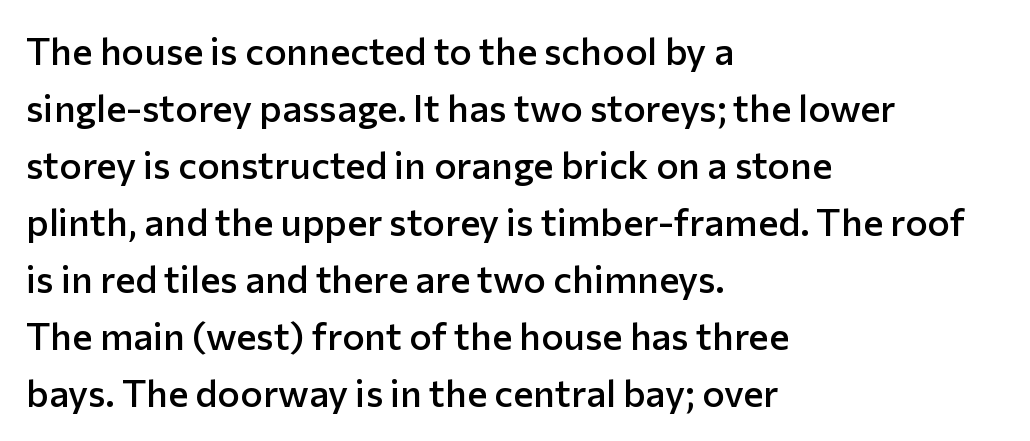
Is this a fixed-width face? No — the glyphs have proportional, varying widths. Does the type have serifs? No, each stem ends abruptly. As a designer I'd log this as weight 600, semibold. This sample keeps an unexceptional amount of space between lines. A student would call this left alignment; a typographer would say flush left, rag right. Glyph-to-glyph distance matches everyday printed text.
